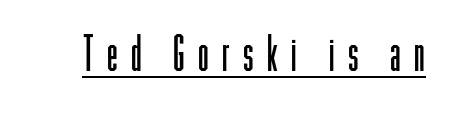
The image shows 48 px light, condensed sans-serif type, upright; set unusually wide letter spacing (+0.28 em), underlined; low stroke contrast and a medium x-height.
